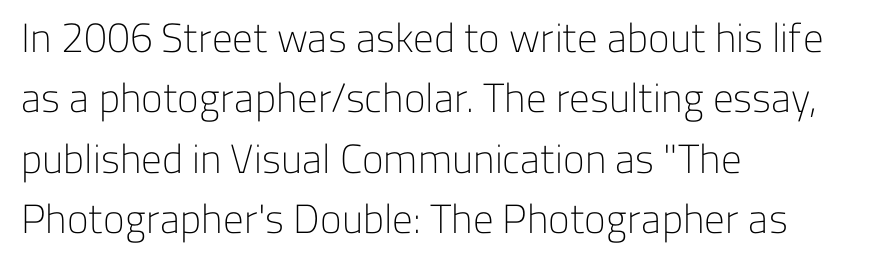
Q: Is the text bold? A: No.
Q: Is the text italic (slanted)? A: No, it is upright.
Q: Is the typeface a serif or a sans-serif typeface? A: Sans-serif.
Q: Is the text underlined? A: No.
Q: How is the paragraph aligned? A: Left-aligned.
Q: Is the spacing between letters normal or unusually wide? A: Normal.
Q: Is the spacing between lines tight, normal or loose? A: Normal.
Q: Width (condensed, normal, or wide)? A: Normal.
Q: Stroke contrast? A: Low.
Q: x-height? A: Medium.
Q: Monospaced? A: No.
